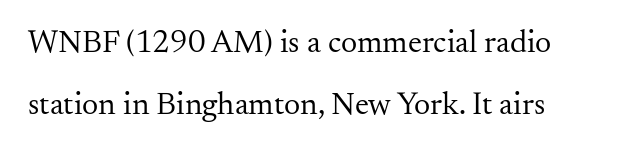
The image shows 32 px regular-weight serif type, upright; set left-aligned, loose line spacing (1.95x), normal letter spacing, not underlined; medium stroke contrast and a small x-height.
